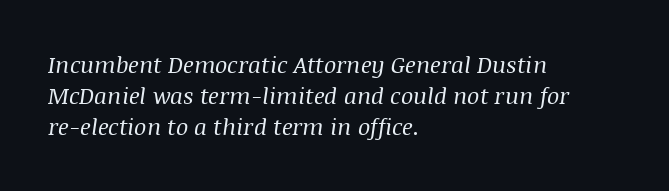
The image shows 23 px text type, italic (leaning right); set left-aligned, normal line spacing (1.35x), normal letter spacing, not underlined.
